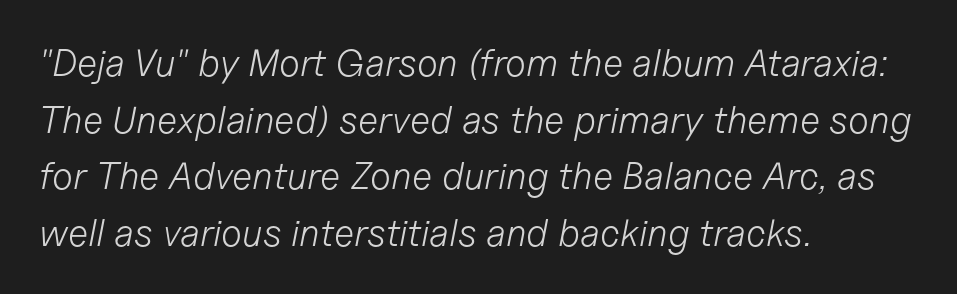
The area under the type is left untouched. Letter spacing: default. Stems here are at most as thick as an everyday book face. There's an unmistakable incline to the writing here. The compositor pushed each line to the left boundary.
